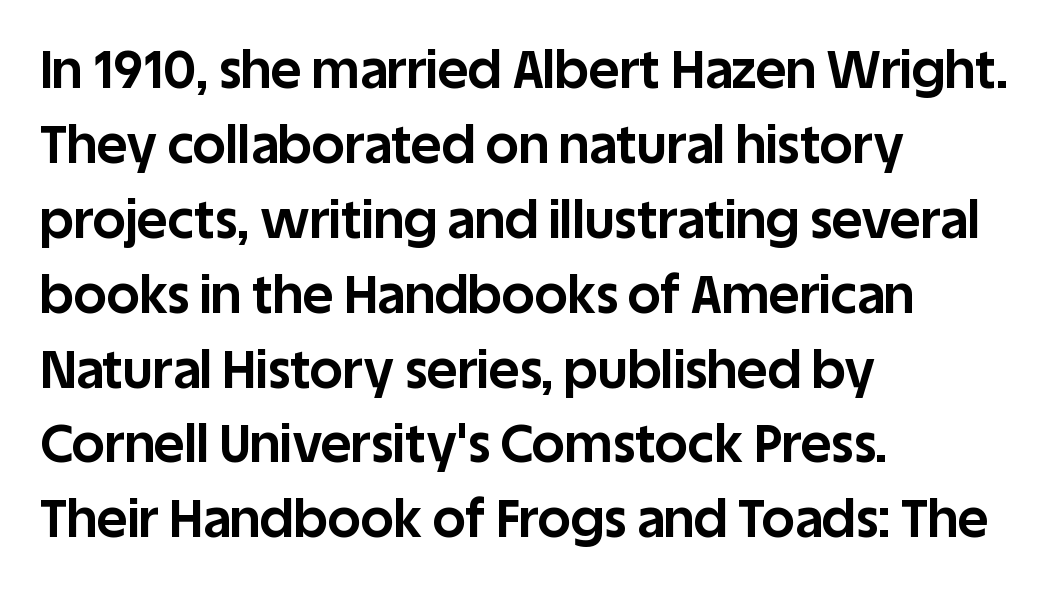
{"serif": "no", "italic": "no", "bold": "yes", "weight": "bold", "width": "normal", "stroke_contrast": "low", "x_height": "large", "monospaced": "no", "underline": "no", "align": "left", "line_spacing": "normal", "line_spacing_ratio": 1.44, "letter_spacing": "normal", "letter_spacing_em": 0.0, "glyph_px": 52}
